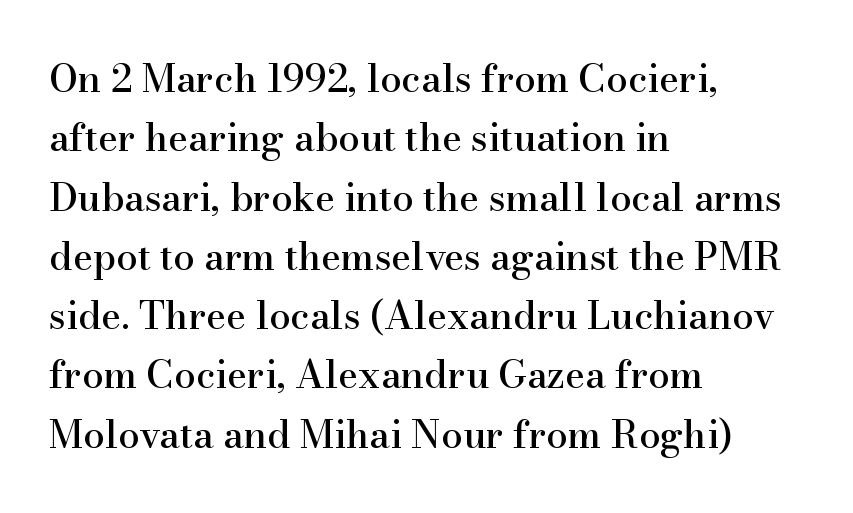
{"serif": "yes", "italic": "no", "width": "normal", "stroke_contrast": "high", "x_height": "small", "monospaced": "no", "underline": "no", "align": "left", "line_spacing": "normal", "line_spacing_ratio": 1.56, "letter_spacing": "normal", "letter_spacing_em": 0.0, "glyph_px": 38}
